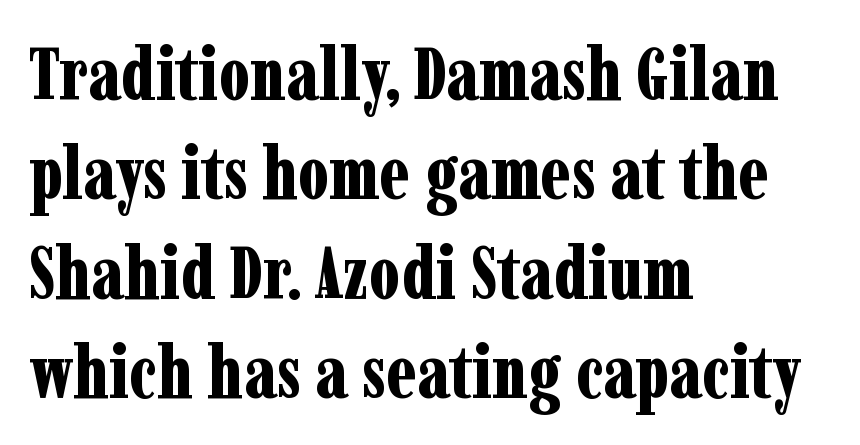
The image shows 73 px bold, condensed serif type, upright; set left-aligned, normal line spacing (1.36x), normal letter spacing, not underlined; low stroke contrast and a medium x-height.
